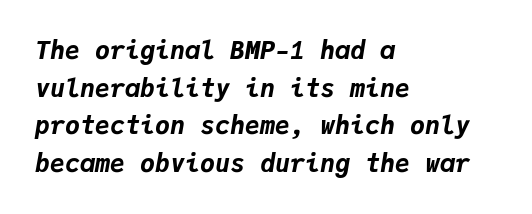
The image shows 25 px bold type, italic (leaning right); set left-aligned, normal line spacing (1.51x), normal letter spacing, not underlined.
